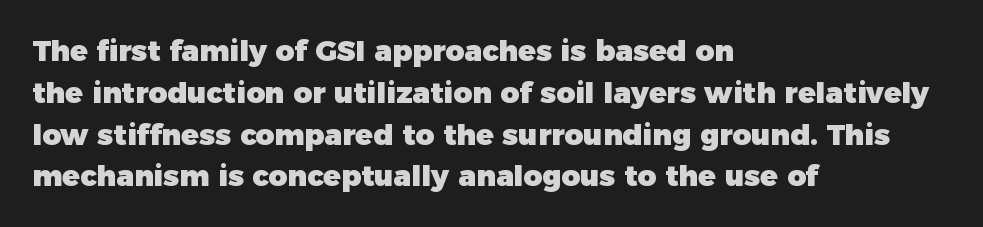
Words appear dense and cohesive because spacing is normal. Unlike a traditional serif, this face leaves its strokes unadorned. The lines sit at an ordinary, default distance from one another. Horizontally, the lines are justified to the leading edge only. Chunky letters — that's bold for sure.
